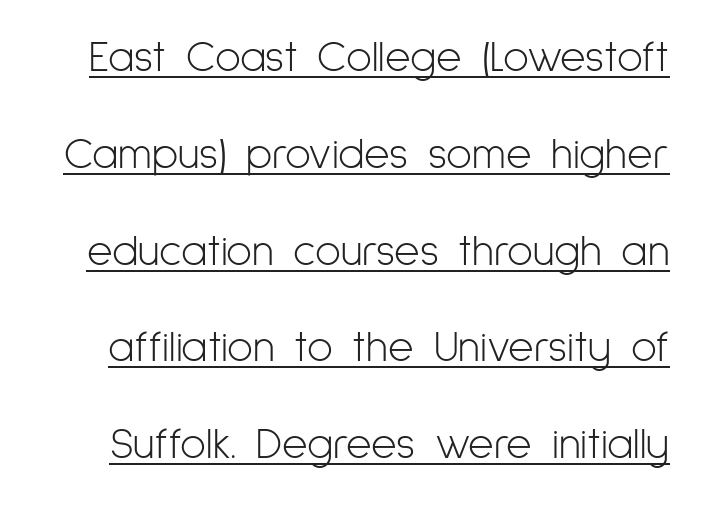
The image shows 44 px light, condensed sans-serif type, upright; set loose line spacing (2.2x), normal letter spacing, underlined; low stroke contrast and a medium x-height.
